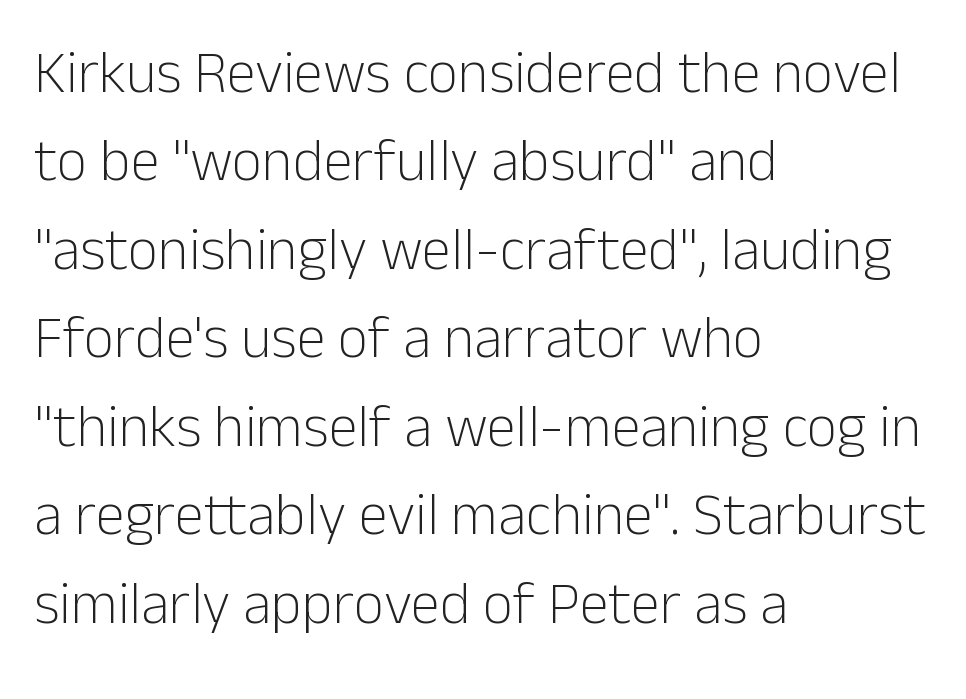
{"serif": "no", "italic": "no", "bold": "no", "weight": "light", "width": "normal", "stroke_contrast": "low", "x_height": "medium", "monospaced": "no", "underline": "no", "align": "left", "line_spacing": "normal", "line_spacing_ratio": 1.5, "letter_spacing": "normal", "letter_spacing_em": 0.0, "glyph_px": 59}
